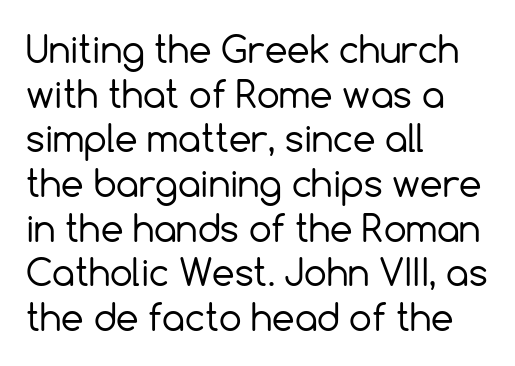
{"serif": "no", "italic": "no", "bold": "no", "weight": "regular", "width": "normal", "x_height": "medium", "monospaced": "no", "underline": "no", "align": "left", "line_spacing_ratio": 1.24, "letter_spacing": "normal", "letter_spacing_em": 0.0, "glyph_px": 36}
